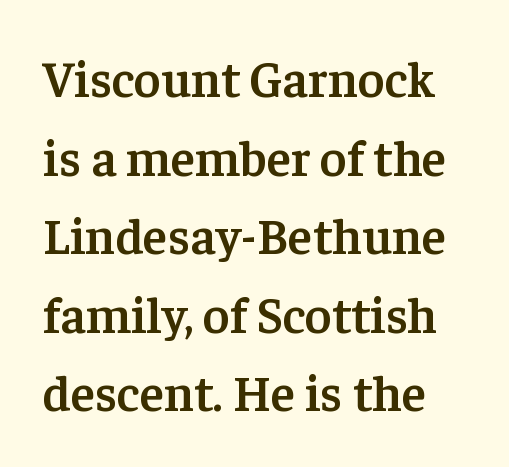
Is this a fixed-width face? No — the glyphs have proportional, varying widths. Unlike italic type, these characters show no tilt at all. This sample uses plain, unmodified letter spacing. Small tapered or slab feet sit at the stroke ends, so this counts as serif.
